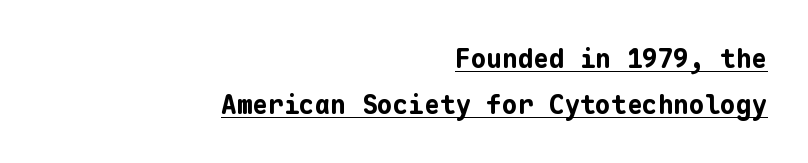
The image shows 26 px bold type, upright; set right-aligned, line spacing 1.76x, normal letter spacing, underlined.
